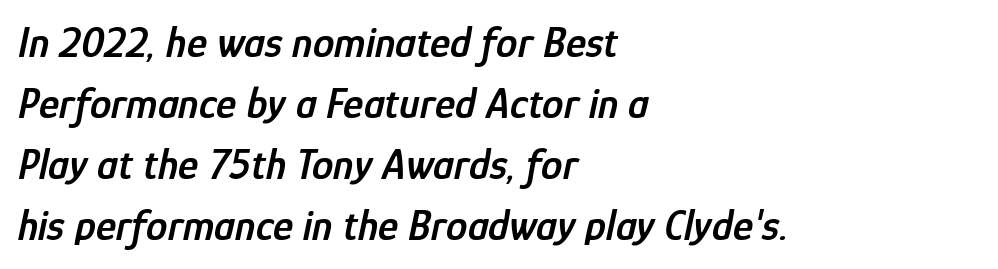
Q: Is the text bold? A: Semi-bold.
Q: Is the text italic (slanted)? A: Yes, it leans right by about 12 degrees.
Q: Is the text underlined? A: No.
Q: How is the paragraph aligned? A: Left-aligned.
Q: Is the spacing between letters normal or unusually wide? A: Normal.
Q: Is the spacing between lines tight, normal or loose? A: Normal.
Q: Width (condensed, normal, or wide)? A: Condensed.
Q: Stroke contrast? A: Low.
Q: x-height? A: Medium.
Q: Monospaced? A: No.
